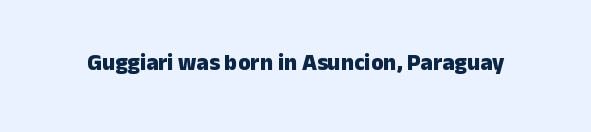
{"italic": "no", "bold": "yes", "underline": "no", "letter_spacing": "normal", "letter_spacing_em": 0.0, "glyph_px": 23}
